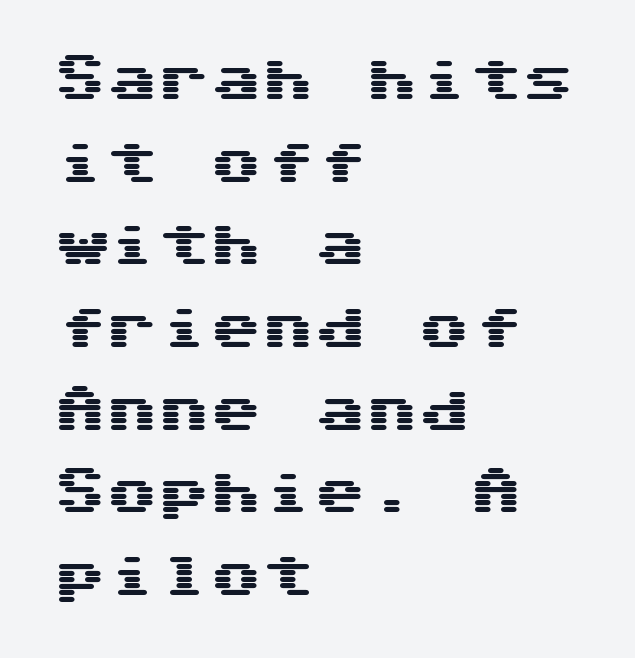
Q: Is the text italic (slanted)? A: No, it is upright.
Q: Is the typeface a serif or a sans-serif typeface? A: Sans-serif.
Q: Is the text underlined? A: No.
Q: How is the paragraph aligned? A: Left-aligned.
Q: Is the spacing between letters normal or unusually wide? A: Normal.
Q: Is the spacing between lines tight, normal or loose? A: Normal.
Q: Width (condensed, normal, or wide)? A: Wide.
Q: Stroke contrast? A: Medium.
Q: x-height? A: Medium.
Q: Monospaced? A: Yes.
